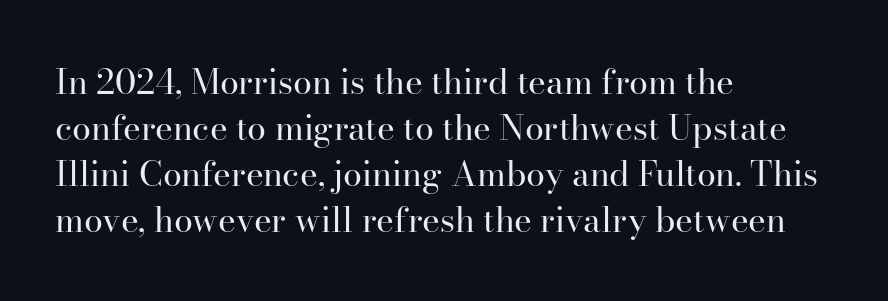
Q: Is the text bold? A: No.
Q: Is the text italic (slanted)? A: No, it is upright.
Q: Is the typeface a serif or a sans-serif typeface? A: Serif.
Q: Is the text underlined? A: No.
Q: How is the paragraph aligned? A: Left-aligned.
Q: Is the spacing between letters normal or unusually wide? A: Normal.
Q: Is the spacing between lines tight, normal or loose? A: Normal.
Q: Width (condensed, normal, or wide)? A: Normal.
Q: Stroke contrast? A: High.
Q: x-height? A: Small.
Q: Monospaced? A: No.
